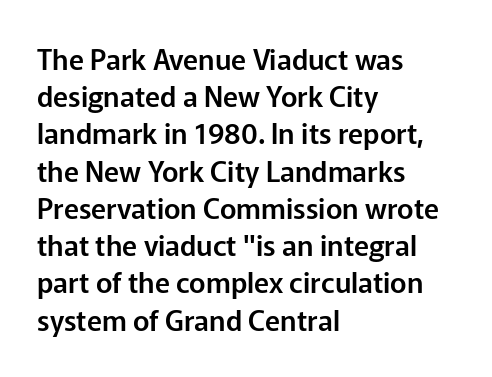
{"serif": "no", "italic": "no", "width": "normal", "stroke_contrast": "low", "x_height": "medium", "monospaced": "no", "underline": "no", "align": "left", "line_spacing": "normal", "line_spacing_ratio": 1.33, "letter_spacing": "normal", "letter_spacing_em": 0.0, "glyph_px": 28}
